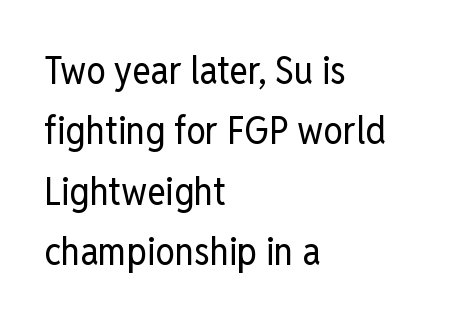
Looks like regular typesetting: each glyph gets only the width it needs. Nope, no serifs anywhere on these letters. A student would call this left alignment; a typographer would say flush left, rag right. Posture: upright roman. Check the space under the baseline: it is left empty. Does the leading feel generous? No, just average.
